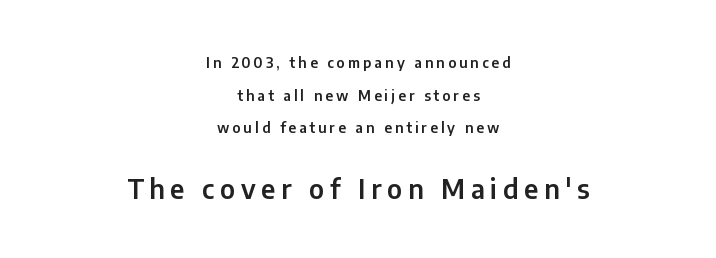
The image shows 26 px text type, upright; set centered, loose line spacing (2.33x), unusually wide letter spacing (+0.22 em), not underlined; the second (bottom) block is 1.86x larger.
